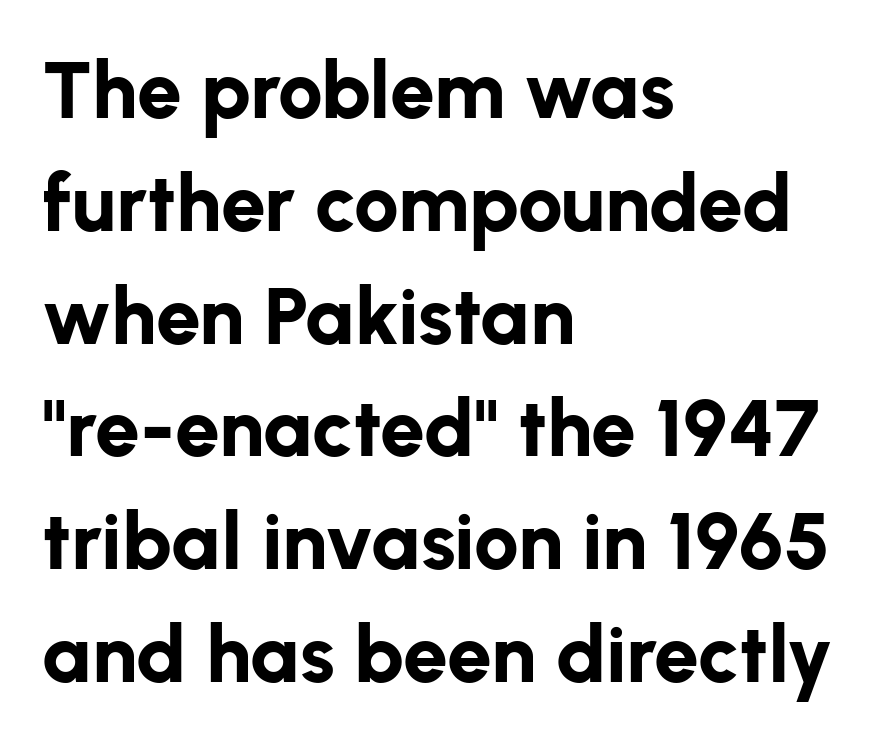
Does the lettering tilt? It doesn't — this is upright. Think of a printed novel: that variable character pitch is what you see here. Is the letter spacing exaggerated? No — it looks like the ordinary default. Stroke terminals: plain, sans-serif. The space directly below the letters is spotless. These words are printed bold, with thick strokes throughout.
